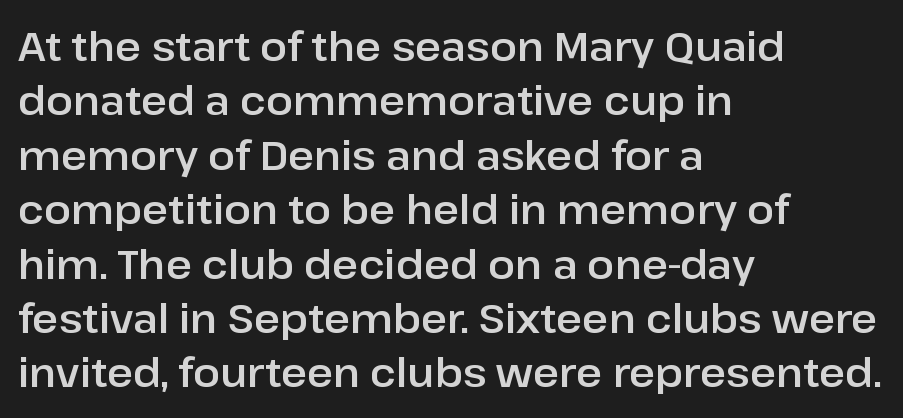
Q: Is the text italic (slanted)? A: No, it is upright.
Q: Is the typeface a serif or a sans-serif typeface? A: Sans-serif.
Q: Is the text underlined? A: No.
Q: How is the paragraph aligned? A: Left-aligned.
Q: Is the spacing between letters normal or unusually wide? A: Normal.
Q: Is the spacing between lines tight, normal or loose? A: Normal.
Q: Width (condensed, normal, or wide)? A: Normal.
Q: Stroke contrast? A: Low.
Q: x-height? A: Medium.
Q: Monospaced? A: No.
